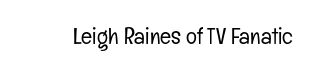
The type is set solid horizontally, with unmodified tracking. Words float on clear page, feet unadorned. A quiet, ordinary-to-light weight characterises the typeface. The type sits square on the baseline with zero lean.
